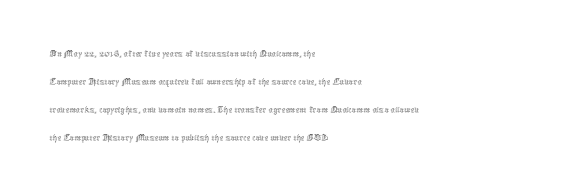
Q: Is the text bold? A: No.
Q: Is the text italic (slanted)? A: No, it is upright.
Q: Is the text underlined? A: No.
Q: How is the paragraph aligned? A: Left-aligned.
Q: Is the spacing between letters normal or unusually wide? A: Normal.
Q: Is the spacing between lines tight, normal or loose? A: Normal.
